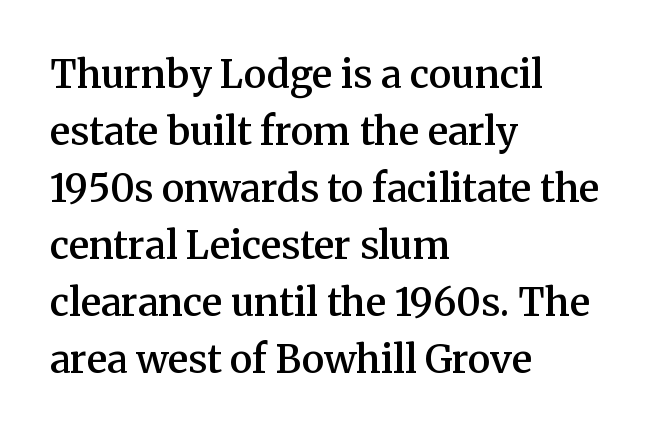
Varying glyph widths throughout — classic text-font behaviour. Type style note: has serifs. Has an underline been added? It has not. This is roman type, the default non-slanted kind. The face used here is rendered with its standard letterfit.
